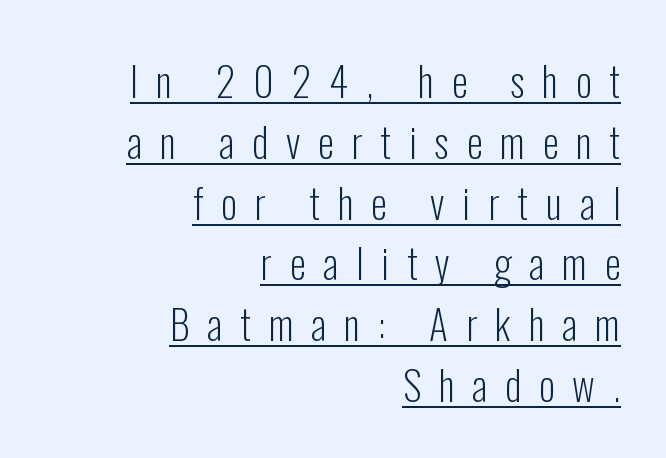
Q: Is the text bold? A: No.
Q: Is the text italic (slanted)? A: No, it is upright.
Q: Is the typeface a serif or a sans-serif typeface? A: Sans-serif.
Q: Is the text underlined? A: Yes.
Q: How is the paragraph aligned? A: Right-aligned.
Q: Is the spacing between letters normal or unusually wide? A: Unusually wide.
Q: Is the spacing between lines tight, normal or loose? A: Normal.
Q: Width (condensed, normal, or wide)? A: Condensed.
Q: Stroke contrast? A: Low.
Q: x-height? A: Medium.
Q: Monospaced? A: No.
